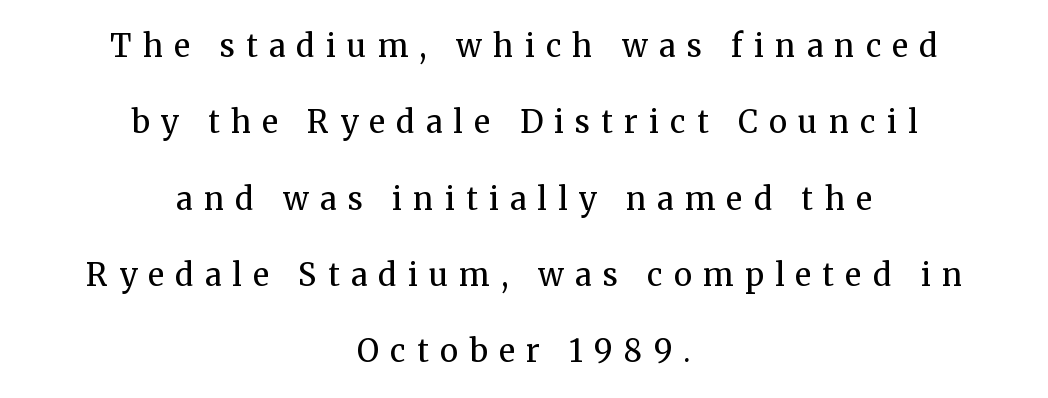
Q: Is the text bold? A: No.
Q: Is the text italic (slanted)? A: No, it is upright.
Q: Is the typeface a serif or a sans-serif typeface? A: Serif.
Q: Is the text underlined? A: No.
Q: How is the paragraph aligned? A: Centered.
Q: Is the spacing between letters normal or unusually wide? A: Unusually wide.
Q: Is the spacing between lines tight, normal or loose? A: Loose.
Q: Width (condensed, normal, or wide)? A: Normal.
Q: Stroke contrast? A: Medium.
Q: x-height? A: Medium.
Q: Monospaced? A: No.
